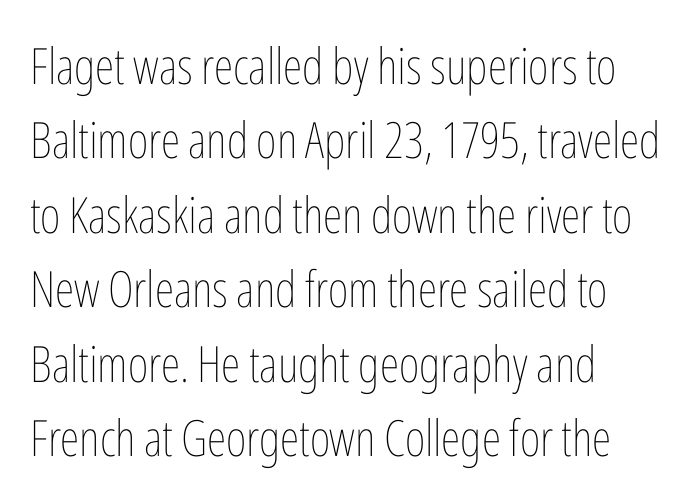
The line texture is even and compact thanks to regular tracking. The block of text has a typical density, with ordinary space between rows. The space directly below the letters is spotless. Think standard paragraph weight, or any step lighter than that. Italic? Not at all — the glyphs are vertical. Compared with a centered layout, this one pins lines to the left instead.
